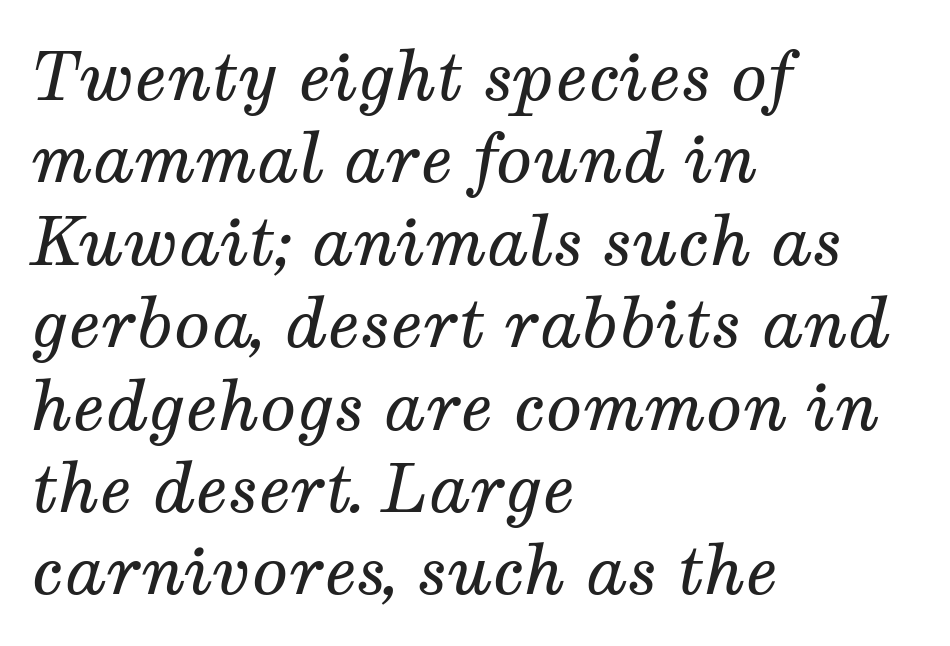
Only glyphs here, with clear space below each row. Does the copy run flush right? No — it runs flush left. This is oblique type, the kind used for emphasis or titles. The font family rendered here belongs to the serif group. The gaps between neighbouring characters are ordinary and unremarkable.
